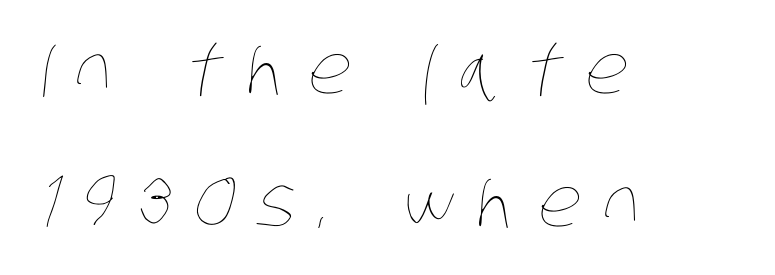
{"bold": "no", "weight": "thin", "width": "condensed", "stroke_contrast": "low", "x_height": "large", "monospaced": "no", "underline": "no", "align": "left", "line_spacing": "loose", "line_spacing_ratio": 1.98, "letter_spacing": "wide", "letter_spacing_em": 0.34, "glyph_px": 67}
